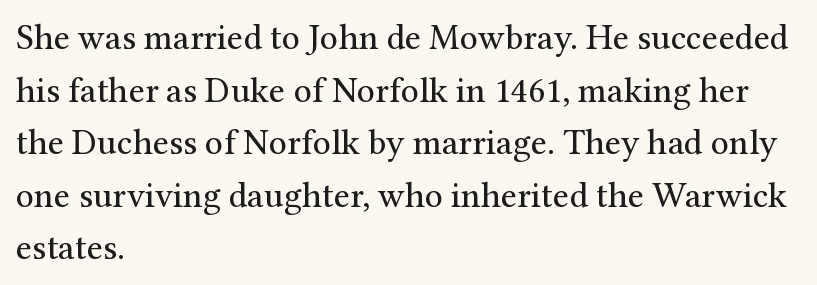
Q: Is the text bold? A: No.
Q: Is the text italic (slanted)? A: No, it is upright.
Q: Is the typeface a serif or a sans-serif typeface? A: Serif.
Q: Is the text underlined? A: No.
Q: How is the paragraph aligned? A: Left-aligned.
Q: Is the spacing between letters normal or unusually wide? A: Normal.
Q: Is the spacing between lines tight, normal or loose? A: Normal.
Q: Width (condensed, normal, or wide)? A: Normal.
Q: Stroke contrast? A: Medium.
Q: x-height? A: Medium.
Q: Monospaced? A: No.
